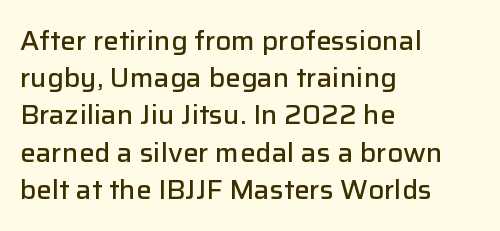
Q: Is the text bold? A: Semi-bold.
Q: Is the text italic (slanted)? A: No, it is upright.
Q: Is the text underlined? A: No.
Q: How is the paragraph aligned? A: Left-aligned.
Q: Is the spacing between letters normal or unusually wide? A: Normal.
Q: Is the spacing between lines tight, normal or loose? A: Normal.
